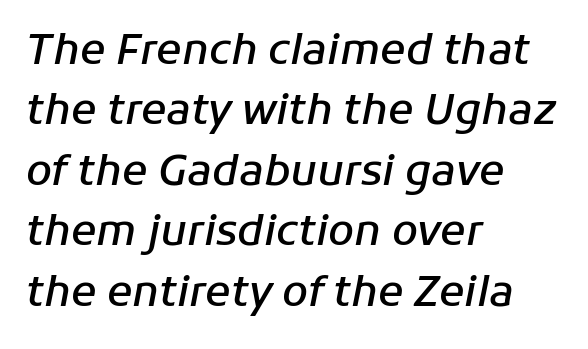
Heft: intermediate — a semibold. Looking at the ascenders, they clearly lean. Here the glyphs are tracked normally, forming tight word shapes. Just letters on the line, the space beneath them empty. How would I describe the line gaps? Plain and ordinary.
